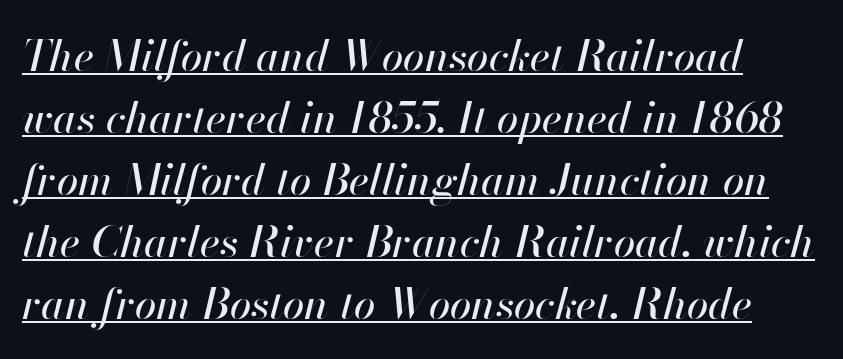
A typesetter would call this proportional, since set widths differ per character. Emphasis is given by a line drawn under the lettering. When letters slant like this, we call the style italic. The line texture is even and compact thanks to regular tracking.
